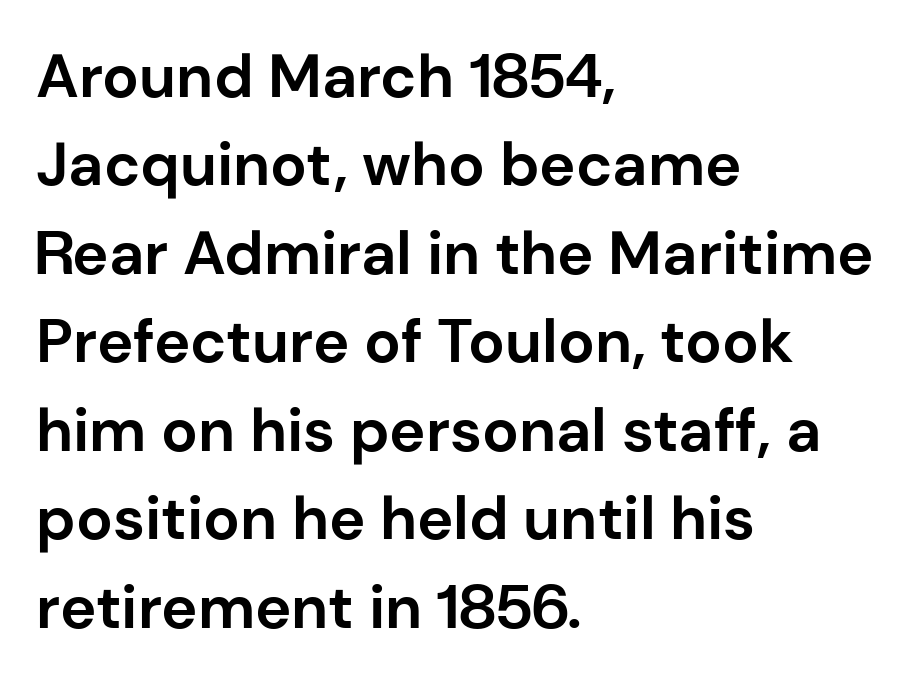
{"serif": "no", "italic": "no", "bold": "yes", "weight": "bold", "width": "normal", "stroke_contrast": "low", "x_height": "medium", "monospaced": "no", "underline": "no", "align": "left", "line_spacing": "normal", "line_spacing_ratio": 1.45, "letter_spacing": "normal", "letter_spacing_em": 0.0, "glyph_px": 61}
